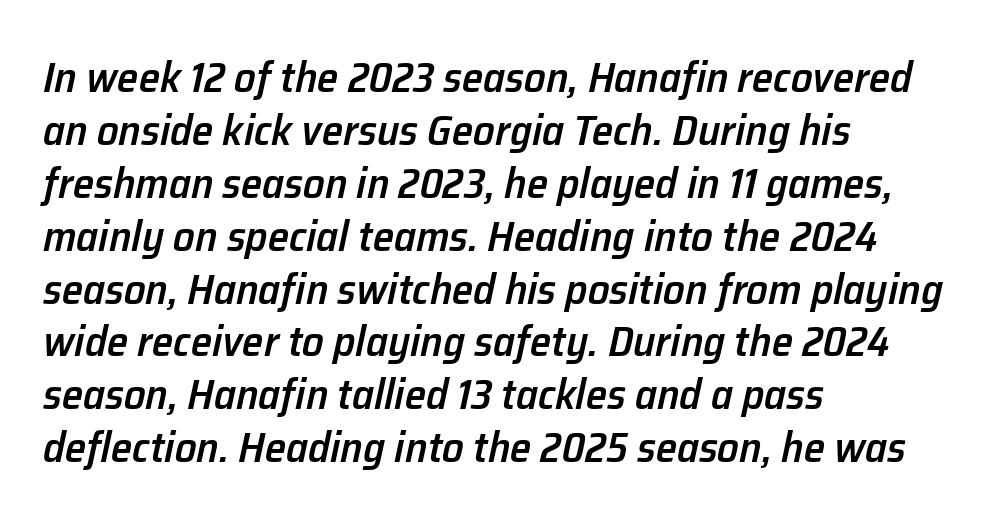
The image shows 43 px semibold type, italic (leaning right); set left-aligned, line spacing 1.23x, normal letter spacing, not underlined; low stroke contrast and a medium x-height.
